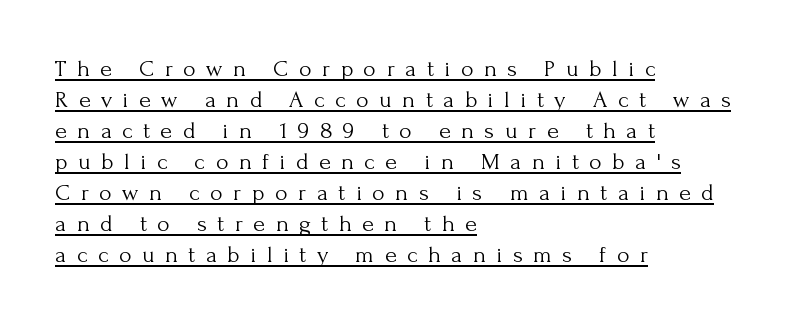
Q: Is the text bold? A: No.
Q: Is the text italic (slanted)? A: No, it is upright.
Q: Is the text underlined? A: Yes.
Q: How is the paragraph aligned? A: Left-aligned.
Q: Is the spacing between letters normal or unusually wide? A: Unusually wide.
Q: Is the spacing between lines tight, normal or loose? A: Normal.
